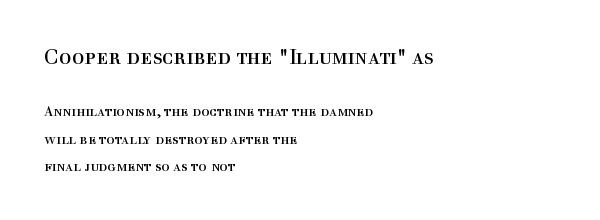
{"italic": "no", "bold": "no", "underline": "no", "align": "left", "line_spacing": "loose", "line_spacing_ratio": 1.97, "letter_spacing": "normal", "letter_spacing_em": 0.0, "larger_block": "first", "size_ratio": 1.5, "glyph_px": 21}
